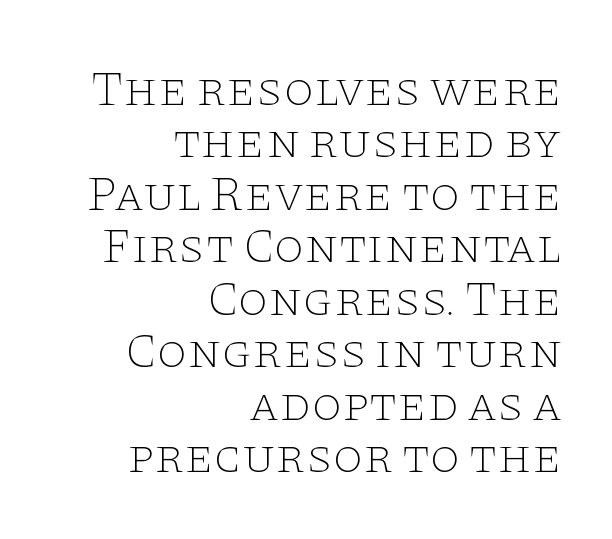
Q: Is the text bold? A: No.
Q: Is the text italic (slanted)? A: No, it is upright.
Q: Is the typeface a serif or a sans-serif typeface? A: Serif.
Q: Is the text underlined? A: No.
Q: How is the paragraph aligned? A: Right-aligned.
Q: Is the spacing between letters normal or unusually wide? A: Normal.
Q: Is the spacing between lines tight, normal or loose? A: Tight.
Q: Width (condensed, normal, or wide)? A: Wide.
Q: Stroke contrast? A: Low.
Q: x-height? A: Large.
Q: Monospaced? A: No.
